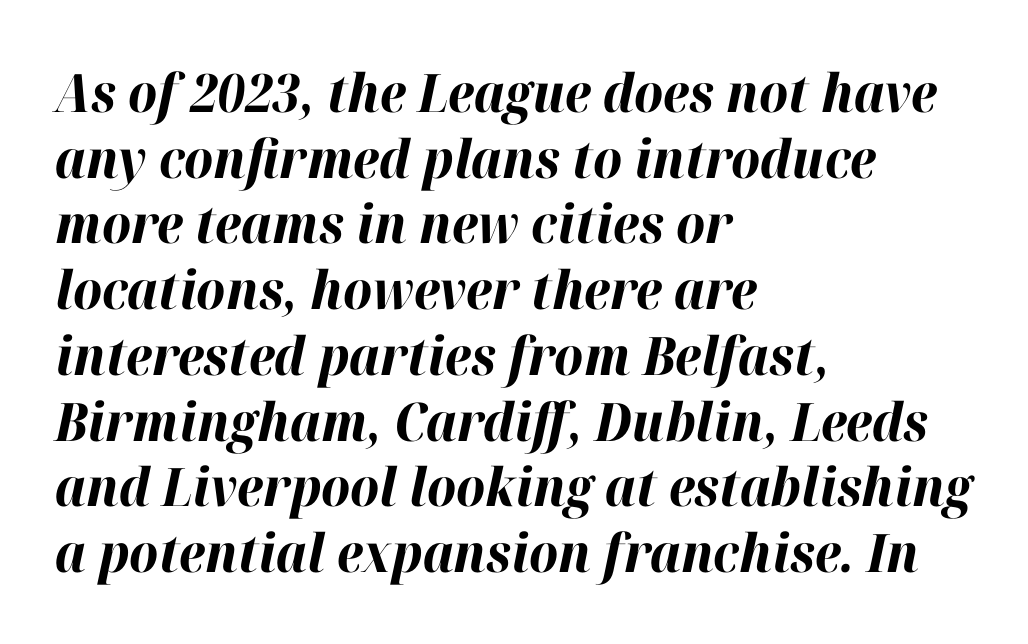
Each line starts at the same left margin while the right side varies. The font's italic variant was chosen for this text. The passage shown has conventional tracking throughout. Each glyph is drawn with heavy, bold strokes.
